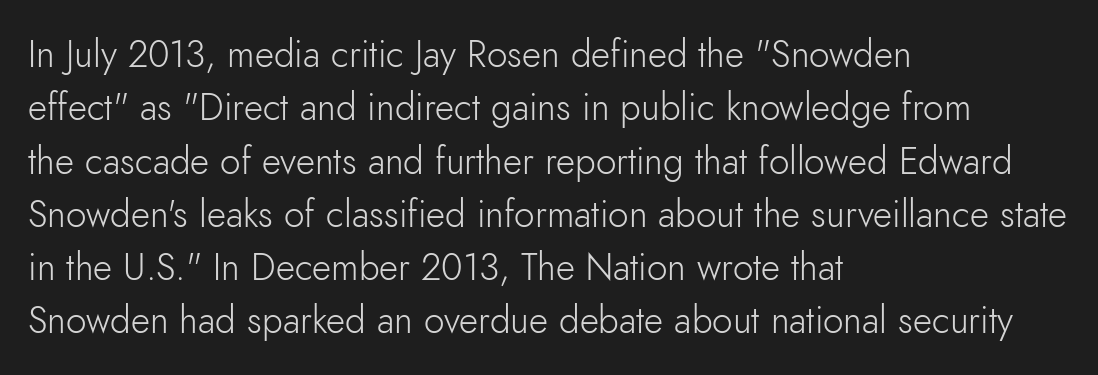
Q: Is the text bold? A: No.
Q: Is the text italic (slanted)? A: No, it is upright.
Q: Is the typeface a serif or a sans-serif typeface? A: Sans-serif.
Q: Is the text underlined? A: No.
Q: How is the paragraph aligned? A: Left-aligned.
Q: Is the spacing between letters normal or unusually wide? A: Normal.
Q: Is the spacing between lines tight, normal or loose? A: Normal.
Q: Width (condensed, normal, or wide)? A: Normal.
Q: Stroke contrast? A: Low.
Q: x-height? A: Small.
Q: Monospaced? A: No.
